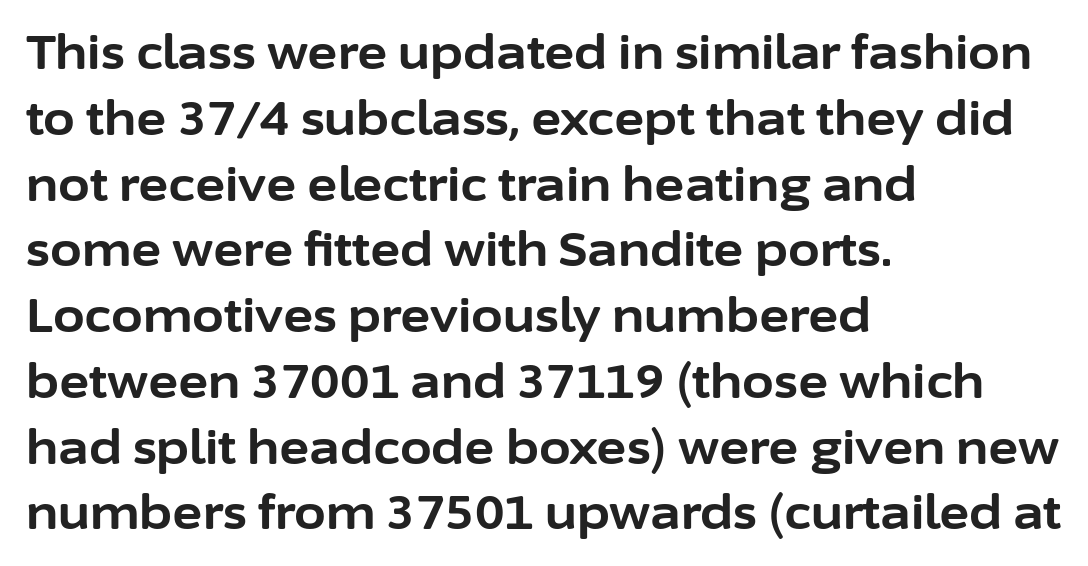
The image shows 46 px bold sans-serif type, upright; set left-aligned, normal line spacing (1.43x), normal letter spacing, not underlined; low stroke contrast and a medium x-height.
